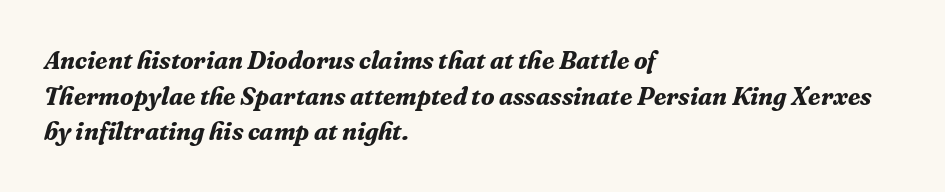
Q: Is the text bold? A: Yes.
Q: Is the text italic (slanted)? A: Yes, it leans right by about 16 degrees.
Q: Is the text underlined? A: No.
Q: How is the paragraph aligned? A: Left-aligned.
Q: Is the spacing between letters normal or unusually wide? A: Normal.
Q: Is the spacing between lines tight, normal or loose? A: Normal.
